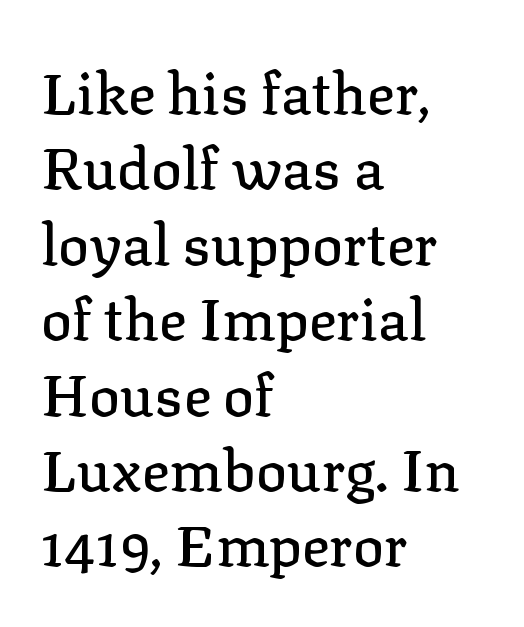
Q: Is the text italic (slanted)? A: No, it is upright.
Q: Is the typeface a serif or a sans-serif typeface? A: Serif.
Q: Is the text underlined? A: No.
Q: How is the paragraph aligned? A: Left-aligned.
Q: Is the spacing between letters normal or unusually wide? A: Normal.
Q: Is the spacing between lines tight, normal or loose? A: Normal.
Q: Width (condensed, normal, or wide)? A: Normal.
Q: Stroke contrast? A: Low.
Q: x-height? A: Medium.
Q: Monospaced? A: No.
